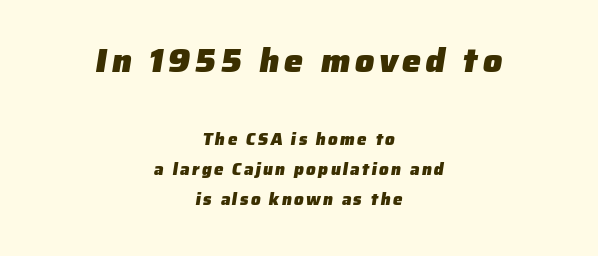
Stroke thickness is high; the sample reads as a true bold. You could not count columns in this text — the font is proportionally spaced. To sum up the face: it is a sans, with no serifs. Note: larger setting up top, smaller setting below.
